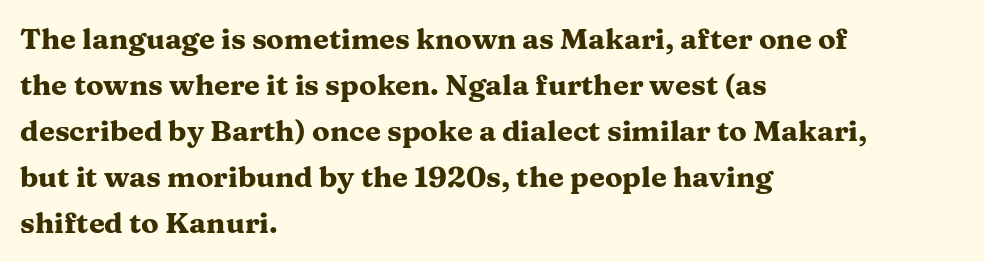
The rendering uses natural spacing where letterforms have individual widths. The letters sit at their default tracking, neither squeezed nor spread. In terms of leading, this rendering sits right in the middle. Chunky letters — that's bold for sure. Posture: straight, roman, zero tilt.
